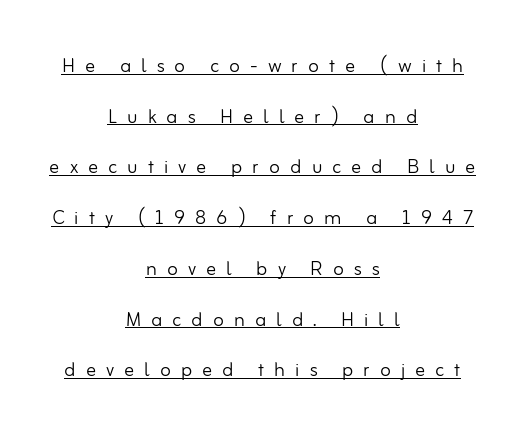
The image shows 25 px text type, upright; set centered, loose line spacing (2.03x), unusually wide letter spacing (+0.4 em), underlined.
